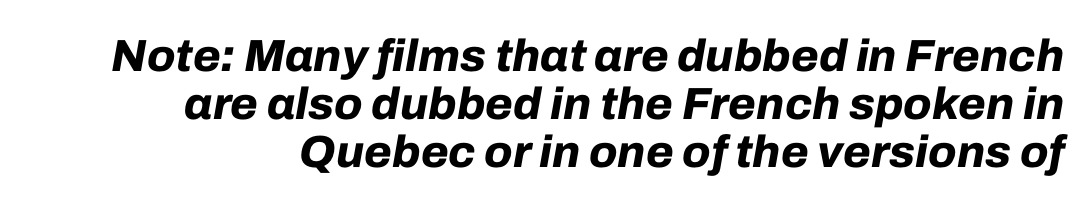
Q: Is the text bold? A: Yes.
Q: Is the text italic (slanted)? A: Yes, it leans right by about 10 degrees.
Q: Is the text underlined? A: No.
Q: How is the paragraph aligned? A: Right-aligned.
Q: Is the spacing between letters normal or unusually wide? A: Normal.
Q: Is the spacing between lines tight, normal or loose? A: Tight.
Q: Width (condensed, normal, or wide)? A: Normal.
Q: Stroke contrast? A: Low.
Q: x-height? A: Medium.
Q: Monospaced? A: No.
